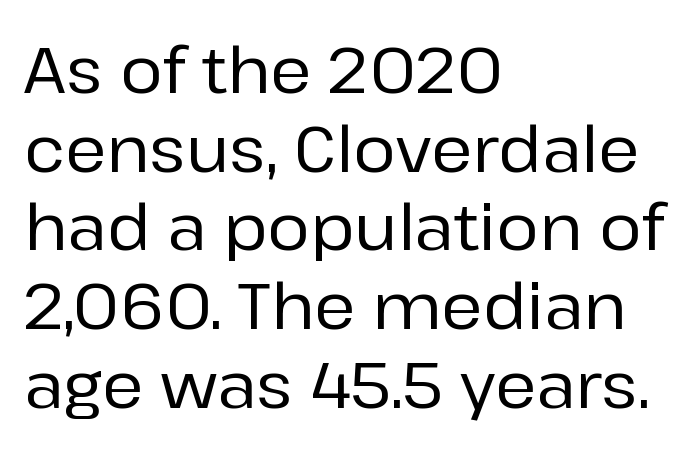
{"serif": "no", "italic": "no", "width": "normal", "stroke_contrast": "low", "x_height": "medium", "monospaced": "no", "underline": "no", "align": "left", "line_spacing_ratio": 1.23, "letter_spacing": "normal", "letter_spacing_em": 0.0, "glyph_px": 64}
